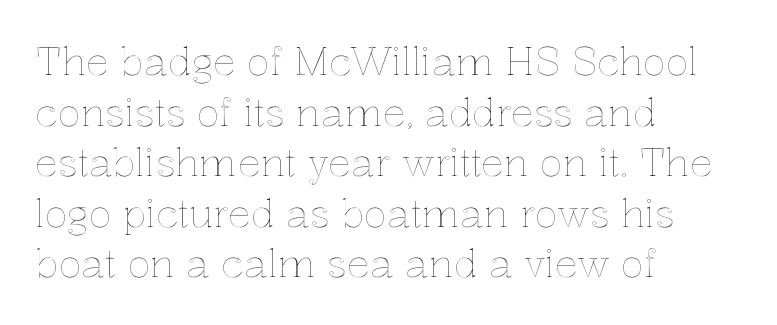
{"italic": "no", "width": "normal", "x_height": "medium", "monospaced": "no", "underline": "no", "align": "left", "line_spacing": "normal", "line_spacing_ratio": 1.33, "letter_spacing": "normal", "letter_spacing_em": 0.0, "glyph_px": 38}
